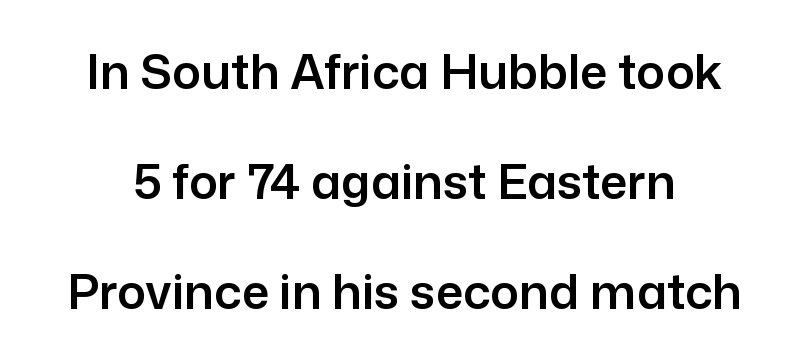
Here the designer chose a conventional face with non-uniform glyph widths. Default kerning and tracking; the words read as compact shapes. Interline gaps are noticeably wide in this sample. The specimen reads as upright at a glance. Check under the words: just untouched page.
